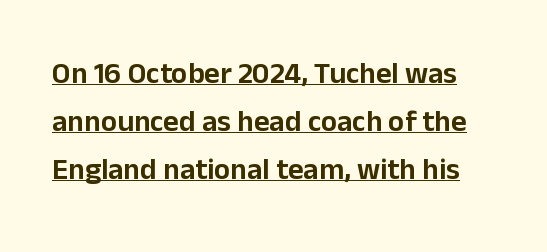
Q: Is the text italic (slanted)? A: No, it is upright.
Q: Is the typeface a serif or a sans-serif typeface? A: Sans-serif.
Q: Is the text underlined? A: Yes.
Q: Is the spacing between letters normal or unusually wide? A: Normal.
Q: Is the spacing between lines tight, normal or loose? A: Normal.
Q: Width (condensed, normal, or wide)? A: Normal.
Q: Stroke contrast? A: Low.
Q: x-height? A: Medium.
Q: Monospaced? A: No.
